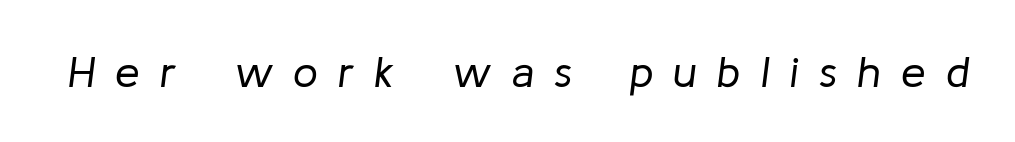
If you drew a line through each stem, it would be angled. Loose tracking; the words dissolve into strings of separated letters. The face used here is proportionally spaced, like ordinary book or web type. The typesetting does not lean heavy: it is not bold.
